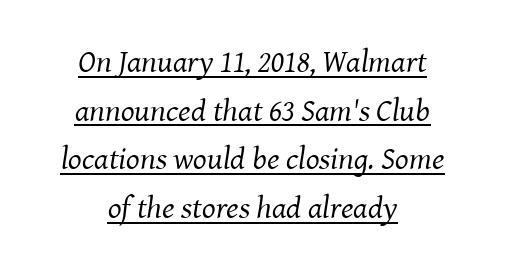
The image shows 32 px regular-weight serif type, italic (leaning right); set centered, normal line spacing (1.52x), normal letter spacing, underlined; medium stroke contrast and a medium x-height.
